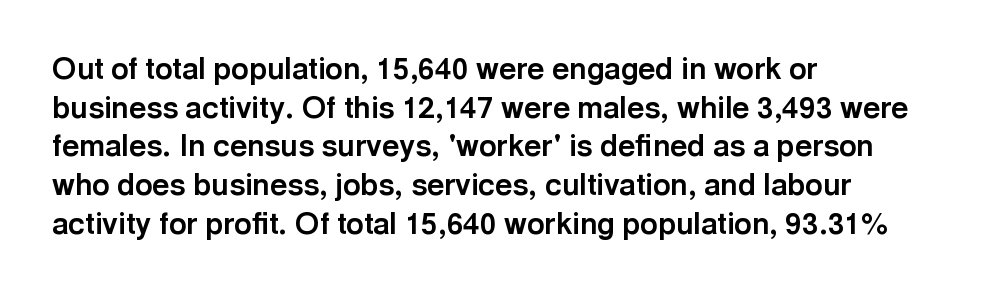
Normally led — the rows are evenly, conventionally spaced. The strokes are fattened all the way to bold. Only glyphs here, with clear space below each row. Does extra space separate the letters? No, they use regular spacing. Unlike italic type, these characters show no tilt at all.
